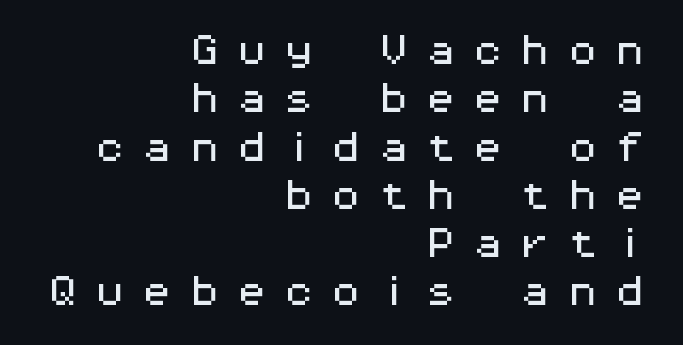
{"serif": "no", "italic": "no", "width": "wide", "stroke_contrast": "medium", "x_height": "medium", "monospaced": "yes", "underline": "no", "align": "right", "line_spacing": "normal", "line_spacing_ratio": 1.42, "letter_spacing": "wide", "letter_spacing_em": 0.39, "glyph_px": 34}
